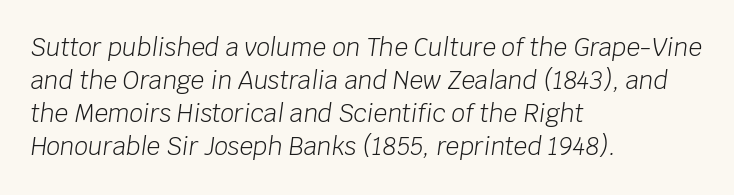
The image shows 24 px text type, italic (leaning right); set left-aligned, normal line spacing (1.38x), normal letter spacing, not underlined.
